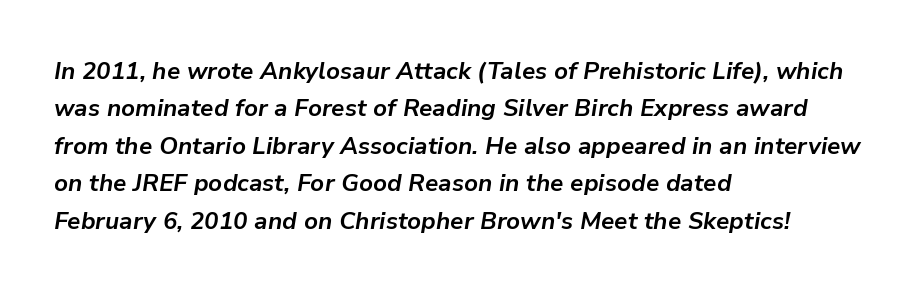
The image shows 24 px bold type, italic (leaning right); set left-aligned, normal line spacing (1.56x), normal letter spacing, not underlined.
